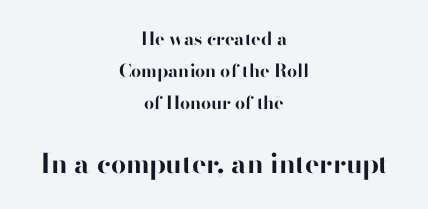
Q: Is the text bold? A: Yes.
Q: Is the text italic (slanted)? A: No, it is upright.
Q: Is the text underlined? A: No.
Q: How is the paragraph aligned? A: Centered.
Q: Is the spacing between letters normal or unusually wide? A: Normal.
Q: Which block of text is set in a larger size, the first (top) or the second (bottom)? A: The second (bottom) one.
